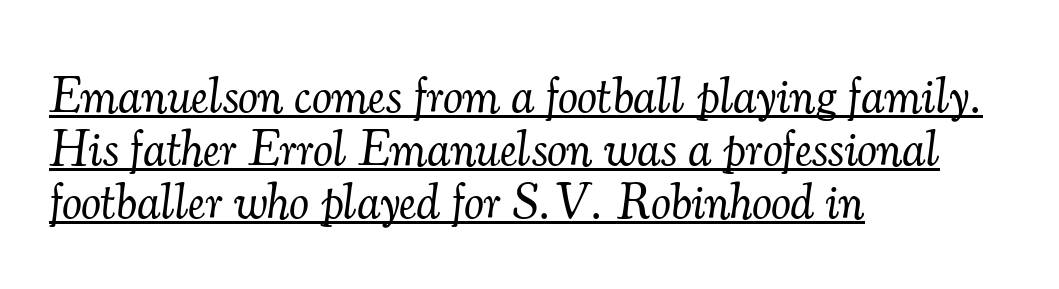
{"serif": "yes", "italic": "yes", "lean": "right", "slant_degrees": 7, "bold": "no", "weight": "light", "width": "normal", "stroke_contrast": "medium", "x_height": "small", "monospaced": "no", "underline": "yes", "align": "left", "line_spacing": "tight", "line_spacing_ratio": 1.06, "letter_spacing": "normal", "letter_spacing_em": 0.0, "glyph_px": 50}
